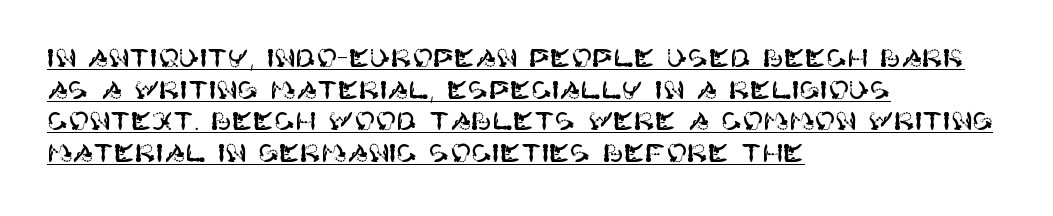
{"italic": "no", "underline": "yes", "align": "left", "line_spacing": "normal", "line_spacing_ratio": 1.27, "letter_spacing": "normal", "letter_spacing_em": 0.0, "glyph_px": 25}
